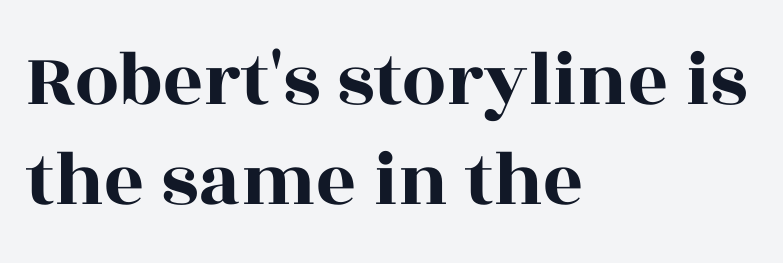
Q: Is the text italic (slanted)? A: No, it is upright.
Q: Is the typeface a serif or a sans-serif typeface? A: Serif.
Q: Is the text underlined? A: No.
Q: How is the paragraph aligned? A: Left-aligned.
Q: Is the spacing between letters normal or unusually wide? A: Normal.
Q: Is the spacing between lines tight, normal or loose? A: Normal.
Q: Width (condensed, normal, or wide)? A: Wide.
Q: x-height? A: Large.
Q: Monospaced? A: No.
